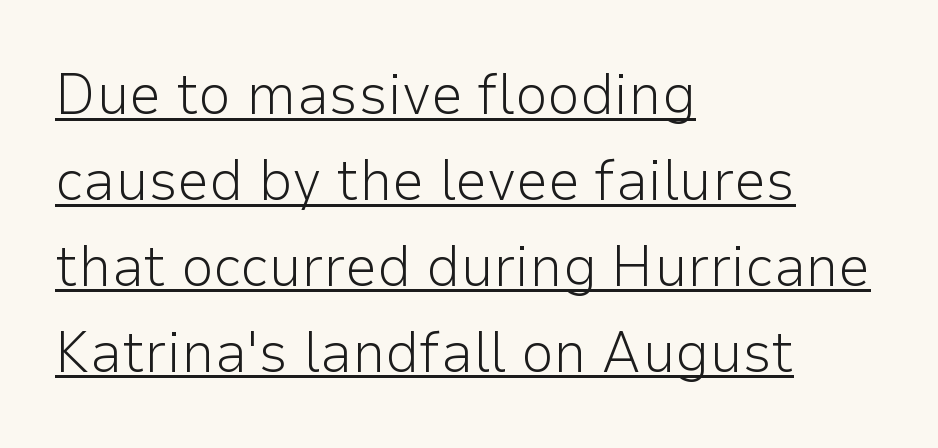
{"serif": "no", "italic": "no", "bold": "no", "weight": "light", "width": "normal", "stroke_contrast": "low", "x_height": "medium", "monospaced": "no", "underline": "yes", "align": "left", "line_spacing": "normal", "line_spacing_ratio": 1.48, "letter_spacing": "normal", "letter_spacing_em": 0.0, "glyph_px": 58}
